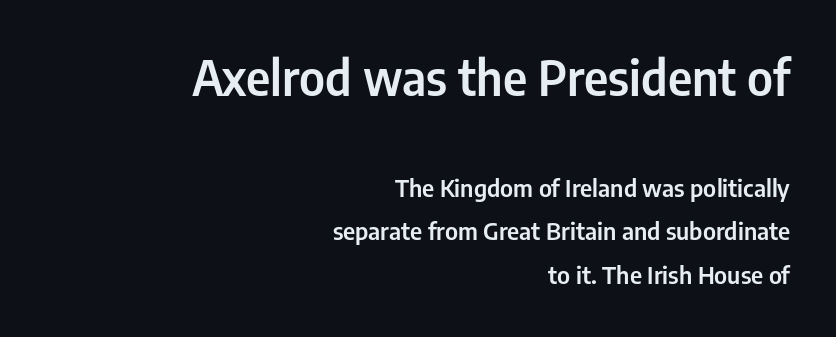
This sample has the flowing, uneven cadence of proportional lettering. The passage shown is typeset with a sans-serif family. Underlining? Definitely not there. Scale decreases going downward across the two blocks.
